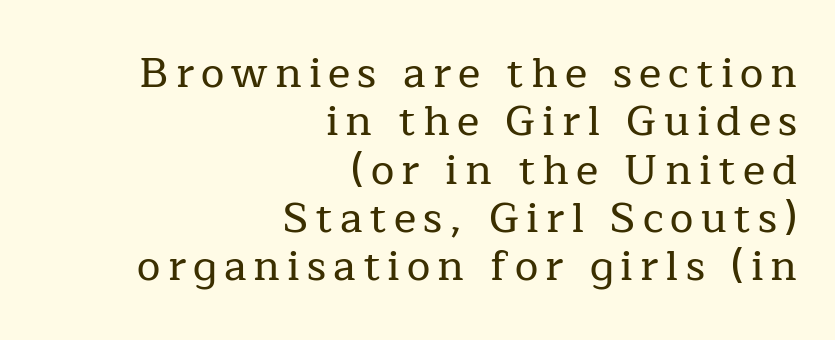
Does the type have serifs? Yes, each stem ends in a small foot. This sample uses an upright cut, with every glyph sitting square on the baseline. Honestly, the rows look squashed on top of each other. Does the copy run flush right? Yes — the right margin is perfectly even. A typesetter would call this proportional, since set widths differ per character. Descenders hang freely into open space.
